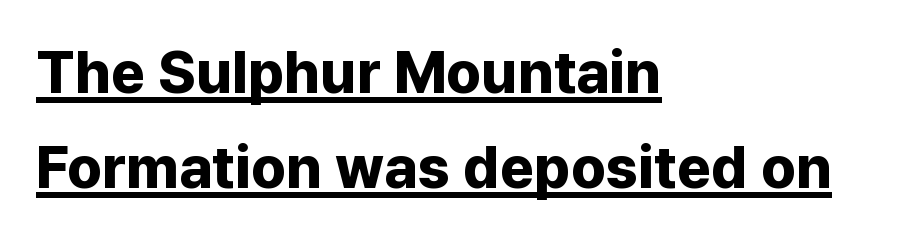
The type is set solid horizontally, with unmodified tracking. No italicization has been applied; the sample stays upright. The rows are spaced the way most documents space them. Does the weight exceed regular? Yes, all the way to bold. A rule runs beneath these lines of type.
